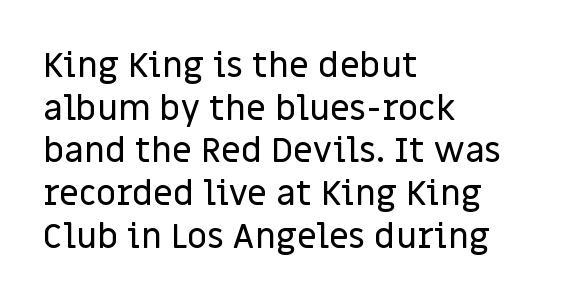
{"serif": "no", "italic": "no", "width": "normal", "stroke_contrast": "low", "x_height": "large", "monospaced": "no", "underline": "no", "align": "left", "line_spacing_ratio": 1.22, "letter_spacing": "normal", "letter_spacing_em": 0.0, "glyph_px": 35}
